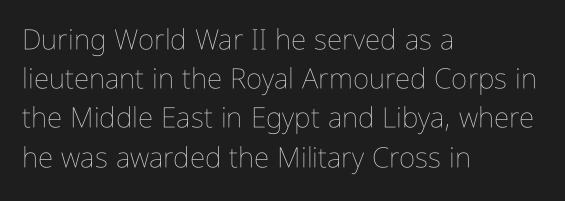
{"italic": "no", "bold": "no", "weight": "thin", "width": "condensed", "stroke_contrast": "low", "x_height": "medium", "monospaced": "no", "underline": "no", "align": "left", "line_spacing": "normal", "line_spacing_ratio": 1.4, "letter_spacing": "normal", "letter_spacing_em": 0.0, "glyph_px": 28}
